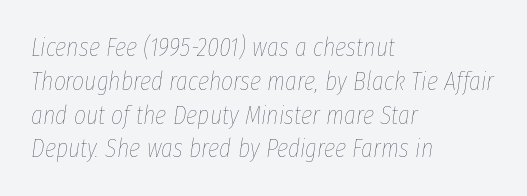
Line beginnings align vertically; line endings do not. Designer's note — italics engaged. Leading matches the norm, producing a regular column. Vertical stems look standard width or narrower in stroke. The gaps between neighbouring characters are ordinary and unremarkable. Check under the words: just untouched page.
